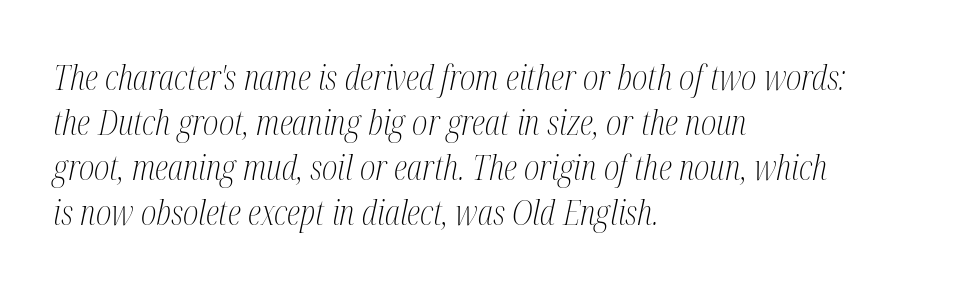
Would a proofreader flag this as italicized? Yes. Think standard paragraph weight, or any step lighter than that. Varying glyph widths throughout — classic text-font behaviour. The gaps between neighbouring characters are ordinary and unremarkable. All the whitespace from short lines collects on the right. The block of text has a typical density, with ordinary space between rows.
